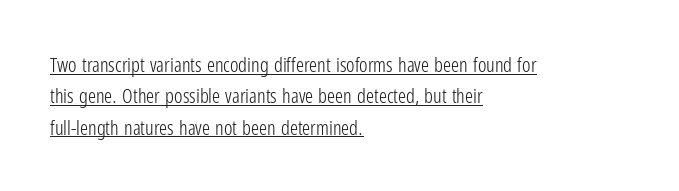
The image shows 20 px text type, upright; set left-aligned, normal line spacing (1.57x), normal letter spacing, underlined.
